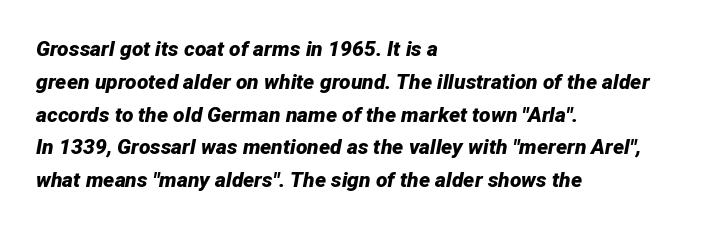
The image shows 21 px bold type, italic (leaning right); set left-aligned, normal line spacing (1.56x), normal letter spacing, not underlined.
